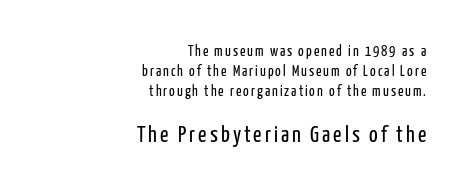
The image shows 23 px text type, upright; set right-aligned, normal line spacing (1.33x), not underlined; the second (bottom) block is 1.53x larger.
